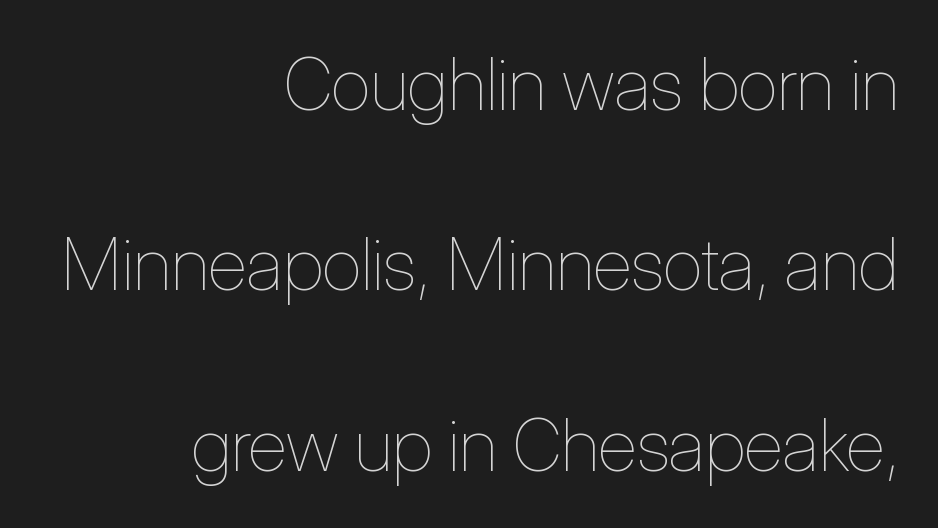
Bold? No — there's no thickening of the strokes. These lines are rendered in a variable-pitch font. Compared with a flush-left layout, this one pins lines to the opposite, right side. The leading is generous, giving the passage an open texture. Posture: upright roman. Default kerning and tracking; the words read as compact shapes.
